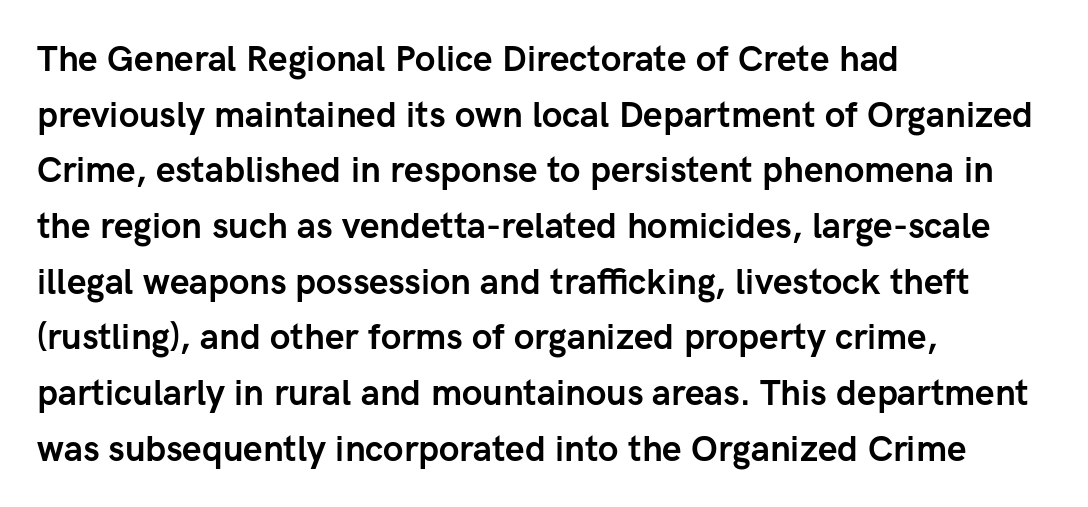
Q: Is the text bold? A: Yes.
Q: Is the text italic (slanted)? A: No, it is upright.
Q: Is the typeface a serif or a sans-serif typeface? A: Sans-serif.
Q: Is the text underlined? A: No.
Q: How is the paragraph aligned? A: Left-aligned.
Q: Is the spacing between letters normal or unusually wide? A: Normal.
Q: Is the spacing between lines tight, normal or loose? A: Normal.
Q: Width (condensed, normal, or wide)? A: Normal.
Q: Stroke contrast? A: Low.
Q: x-height? A: Medium.
Q: Monospaced? A: No.
